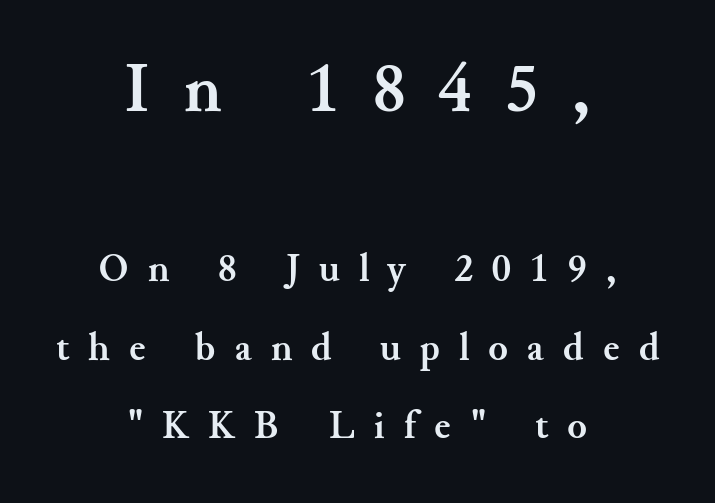
Q: Is the text bold? A: Yes.
Q: Is the text italic (slanted)? A: No, it is upright.
Q: Is the typeface a serif or a sans-serif typeface? A: Serif.
Q: Is the text underlined? A: No.
Q: How is the paragraph aligned? A: Centered.
Q: Is the spacing between letters normal or unusually wide? A: Unusually wide.
Q: Is the spacing between lines tight, normal or loose? A: Loose.
Q: Which block of text is set in a larger size, the first (top) or the second (bottom)? A: The first (top) one.
Q: Width (condensed, normal, or wide)? A: Normal.
Q: Stroke contrast? A: Medium.
Q: x-height? A: Small.
Q: Monospaced? A: No.
